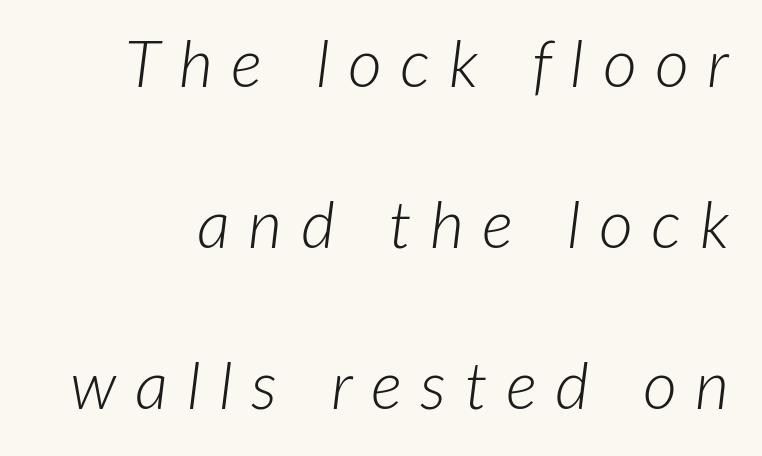
{"italic": "yes", "lean": "right", "slant_degrees": 7, "bold": "no", "weight": "light", "width": "normal", "stroke_contrast": "low", "x_height": "medium", "monospaced": "no", "underline": "no", "line_spacing": "loose", "line_spacing_ratio": 2.44, "letter_spacing": "wide", "letter_spacing_em": 0.28, "glyph_px": 66}
